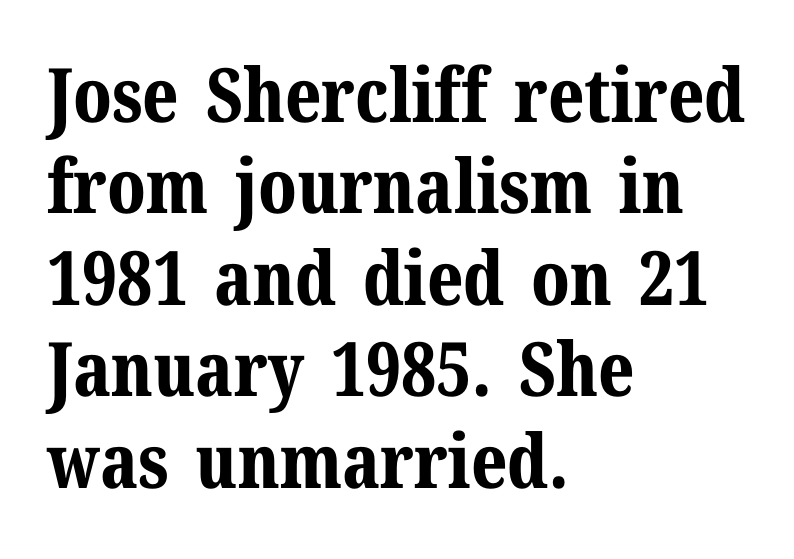
The image shows 75 px bold serif type, upright; set left-aligned, line spacing 1.22x, normal letter spacing, not underlined; medium stroke contrast and a medium x-height.
